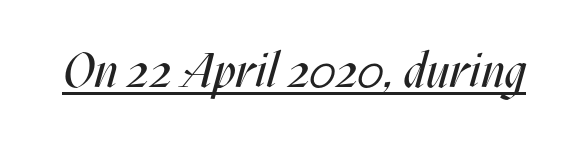
Q: Is the text bold? A: No.
Q: Is the text italic (slanted)? A: Yes, it leans right by about 17 degrees.
Q: Is the text underlined? A: Yes.
Q: Is the spacing between letters normal or unusually wide? A: Normal.
Q: Width (condensed, normal, or wide)? A: Condensed.
Q: Stroke contrast? A: Medium.
Q: x-height? A: Large.
Q: Monospaced? A: No.
